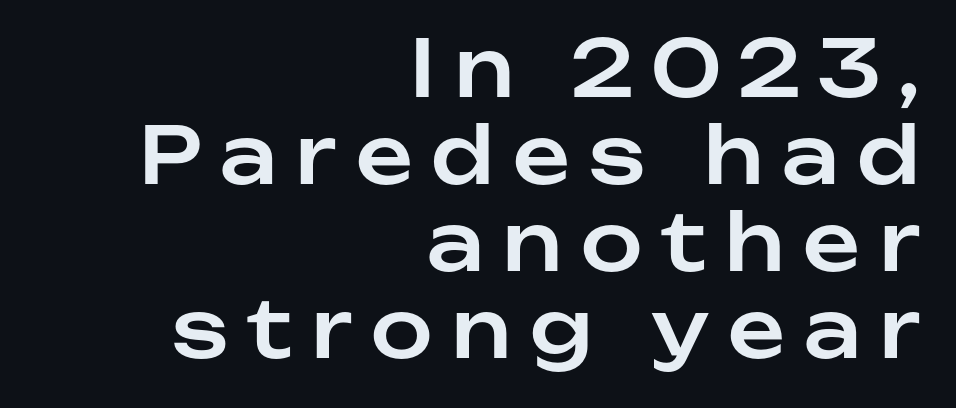
{"serif": "no", "italic": "no", "width": "normal", "stroke_contrast": "low", "x_height": "medium", "monospaced": "no", "underline": "no", "align": "right", "line_spacing": "tight", "line_spacing_ratio": 1.1, "letter_spacing": "wide", "letter_spacing_em": 0.24, "glyph_px": 79}
